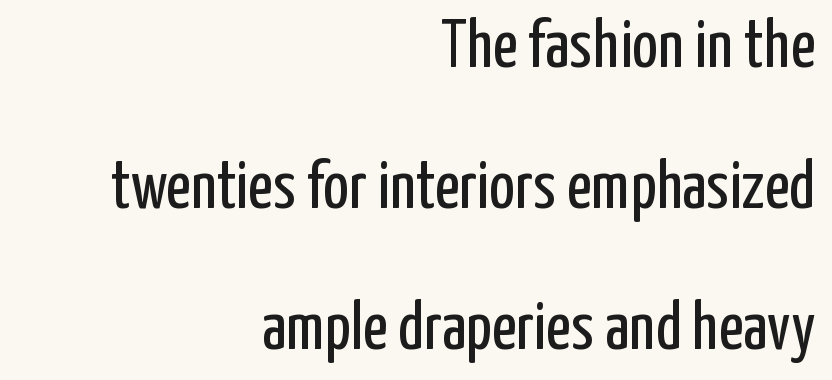
{"serif": "no", "italic": "no", "bold": "no", "weight": "regular", "width": "condensed", "stroke_contrast": "low", "x_height": "medium", "monospaced": "no", "underline": "no", "align": "right", "line_spacing": "loose", "line_spacing_ratio": 2.07, "letter_spacing": "normal", "letter_spacing_em": 0.0, "glyph_px": 68}
